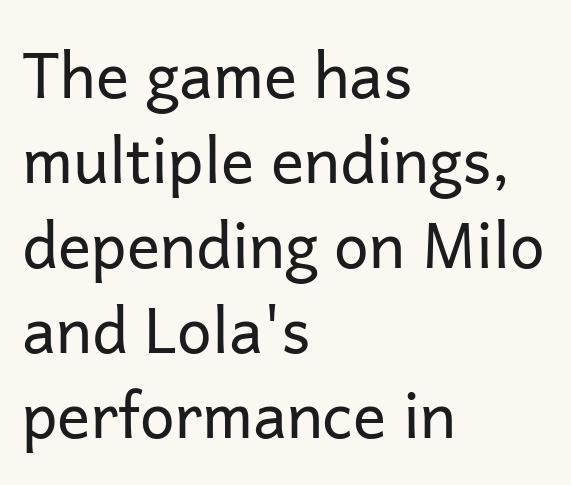
The image shows 62 px regular-weight sans-serif type, upright; set left-aligned, normal line spacing (1.37x), normal letter spacing, not underlined; low stroke contrast and a medium x-height.
